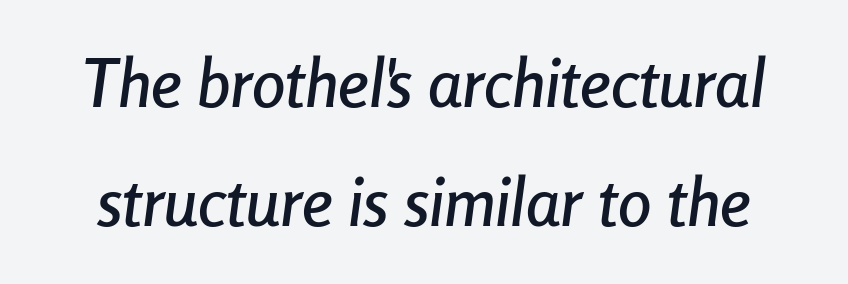
The image shows 67 px condensed type, italic (leaning right); set line spacing 1.78x, normal letter spacing, not underlined; low stroke contrast and a medium x-height.
